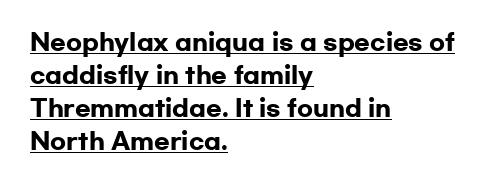
{"italic": "no", "bold": "yes", "underline": "yes", "align": "left", "line_spacing": "normal", "line_spacing_ratio": 1.44, "letter_spacing": "normal", "letter_spacing_em": 0.0, "glyph_px": 23}
